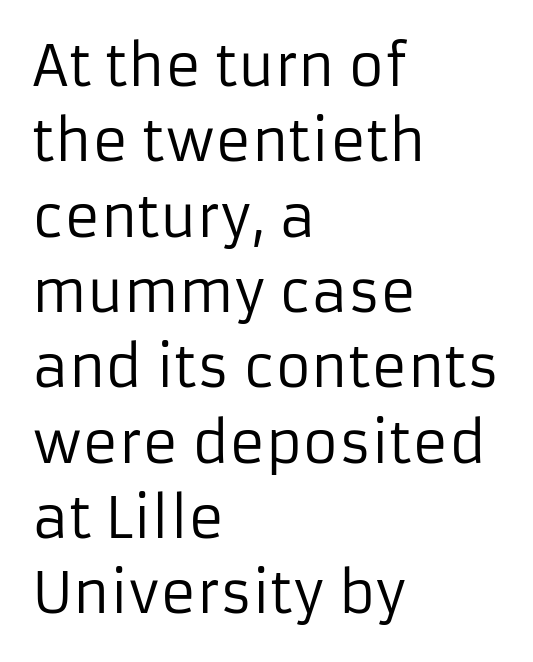
Q: Is the text bold? A: No.
Q: Is the text italic (slanted)? A: No, it is upright.
Q: Is the typeface a serif or a sans-serif typeface? A: Sans-serif.
Q: Is the text underlined? A: No.
Q: How is the paragraph aligned? A: Left-aligned.
Q: Is the spacing between letters normal or unusually wide? A: Normal.
Q: Is the spacing between lines tight, normal or loose? A: Normal.
Q: Width (condensed, normal, or wide)? A: Normal.
Q: Stroke contrast? A: Low.
Q: x-height? A: Medium.
Q: Monospaced? A: No.
